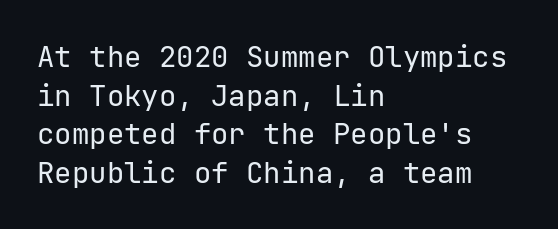
The image shows 29 px regular-weight sans-serif type, upright; set left-aligned, normal line spacing (1.33x), normal letter spacing, not underlined; low stroke contrast and a medium x-height.
